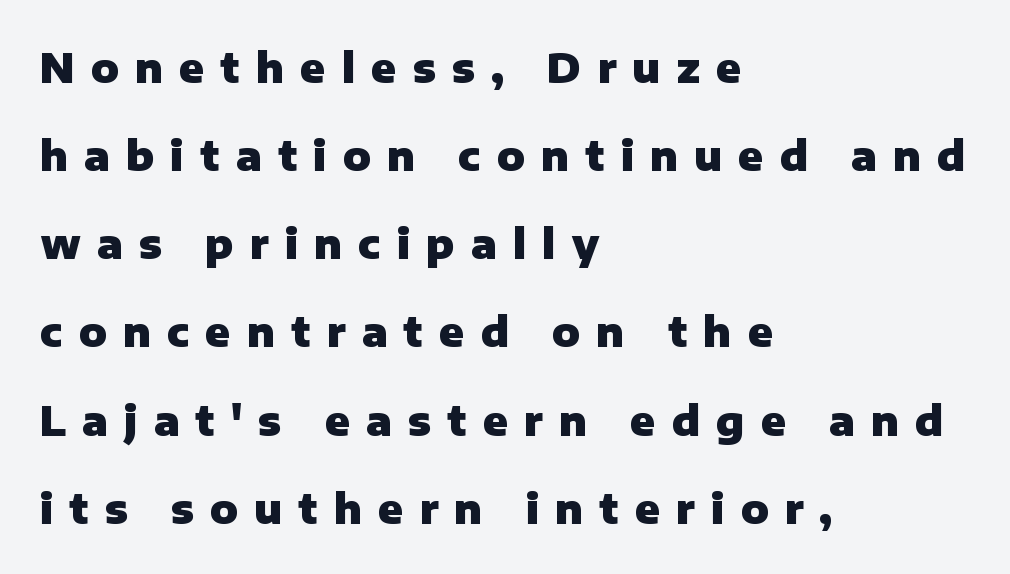
Q: Is the text bold? A: Yes.
Q: Is the text italic (slanted)? A: No, it is upright.
Q: Is the typeface a serif or a sans-serif typeface? A: Sans-serif.
Q: Is the text underlined? A: No.
Q: How is the paragraph aligned? A: Left-aligned.
Q: Is the spacing between letters normal or unusually wide? A: Unusually wide.
Q: Is the spacing between lines tight, normal or loose? A: Loose.
Q: Width (condensed, normal, or wide)? A: Normal.
Q: Stroke contrast? A: Low.
Q: x-height? A: Medium.
Q: Monospaced? A: No.
